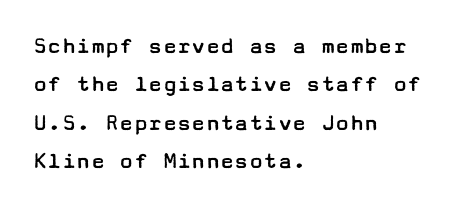
Q: Is the text bold? A: No.
Q: Is the text italic (slanted)? A: No, it is upright.
Q: Is the text underlined? A: No.
Q: How is the paragraph aligned? A: Left-aligned.
Q: Is the spacing between letters normal or unusually wide? A: Normal.
Q: Is the spacing between lines tight, normal or loose? A: Normal.
